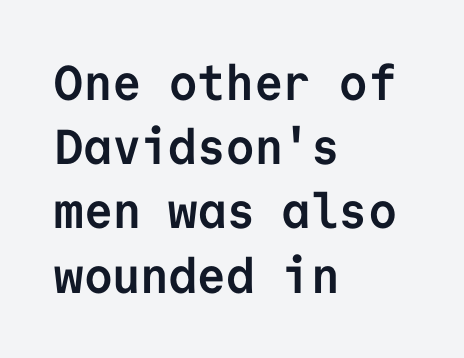
Note the uniform advance width — an 'i' takes as much space as an 'm'. How would I describe the line gaps? Plain and ordinary. The characters display no serif detailing; their extremities are plain. Is there any slant? The stems are plumb. All the whitespace from short lines collects on the right.
